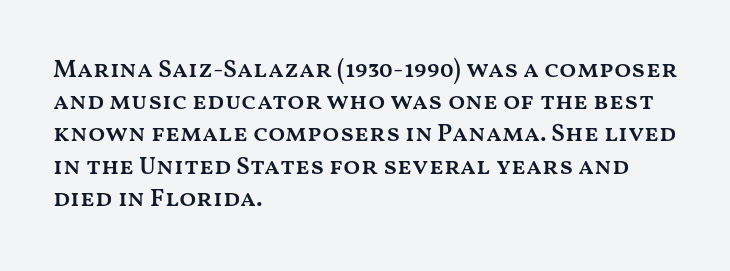
Q: Is the text bold? A: Semi-bold.
Q: Is the text italic (slanted)? A: No, it is upright.
Q: Is the text underlined? A: No.
Q: How is the paragraph aligned? A: Left-aligned.
Q: Is the spacing between letters normal or unusually wide? A: Normal.
Q: Is the spacing between lines tight, normal or loose? A: Normal.
